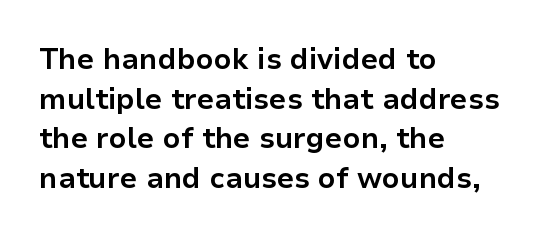
The image shows 29 px bold sans-serif type, upright; set left-aligned, normal line spacing (1.37x), normal letter spacing, not underlined; low stroke contrast and a medium x-height.
